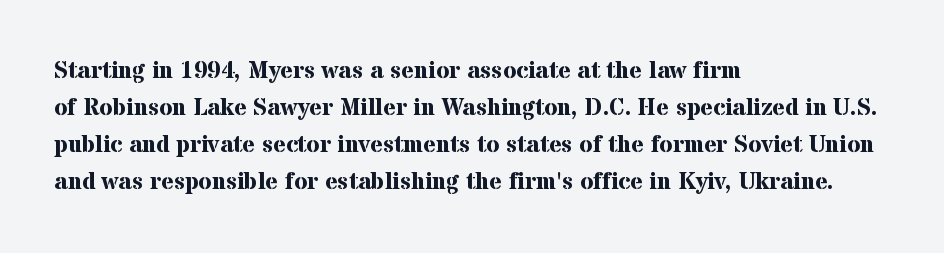
These lines sit exactly where default settings would place them. Descenders are the only things crossing below the line. As a designer I'd log this as weight 700, bold. Where is the straight margin? On the left. The axis of the letterforms is exactly vertical. No extra tracking has been applied to these lines.
